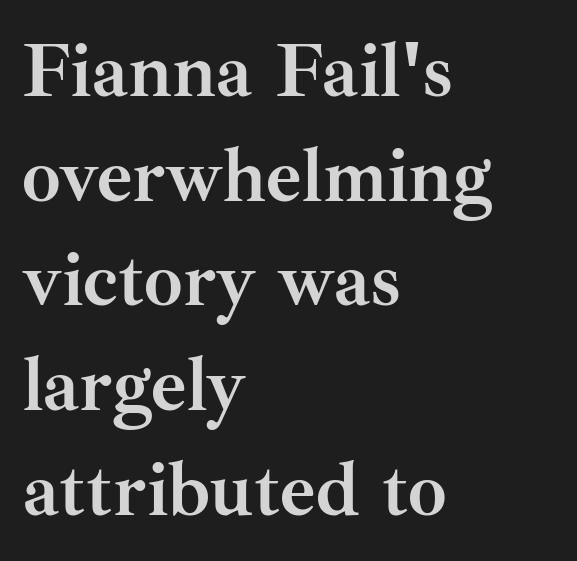
The image shows 77 px semibold serif type, upright; set left-aligned, normal line spacing (1.36x), normal letter spacing, not underlined; medium stroke contrast and a small x-height.
